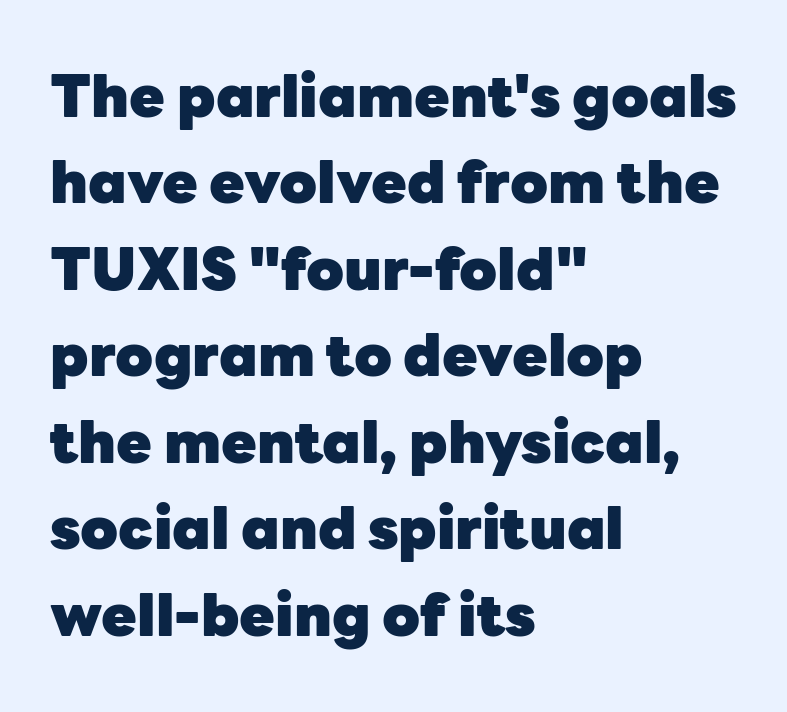
The image shows 58 px heavy sans-serif type, upright; set left-aligned, normal line spacing (1.49x), normal letter spacing, not underlined; low stroke contrast and a medium x-height.
